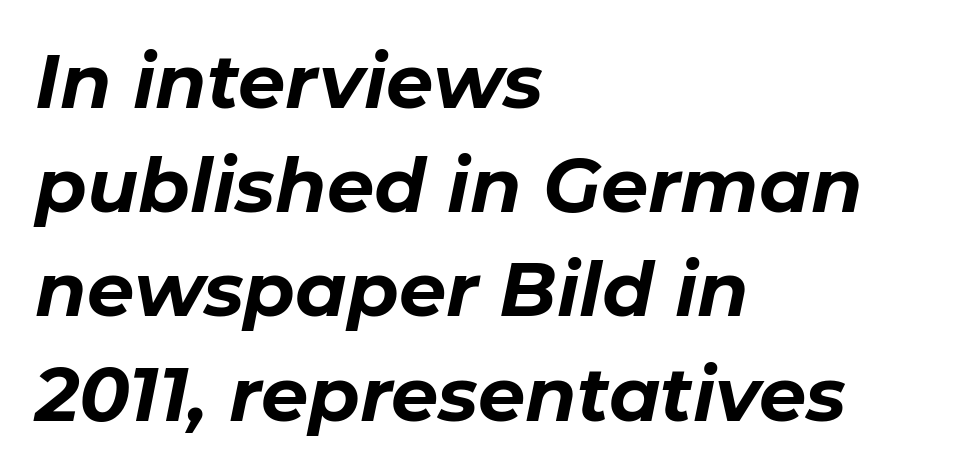
{"italic": "yes", "lean": "right", "slant_degrees": 11, "bold": "yes", "weight": "bold", "width": "normal", "stroke_contrast": "low", "x_height": "medium", "monospaced": "no", "underline": "no", "align": "left", "line_spacing": "normal", "line_spacing_ratio": 1.39, "letter_spacing": "normal", "letter_spacing_em": 0.0, "glyph_px": 75}
